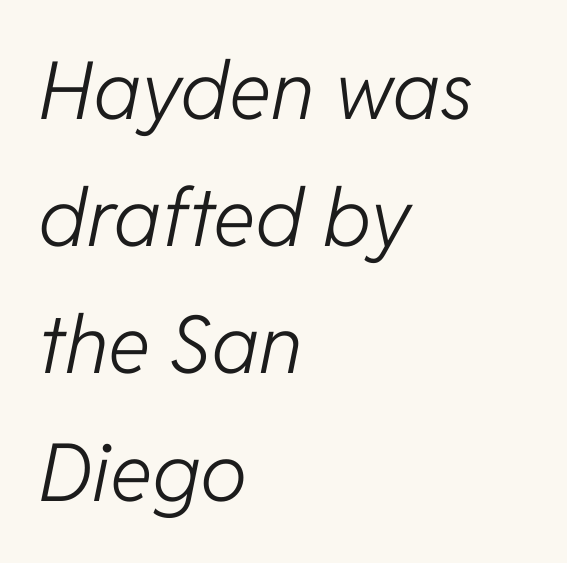
The image shows 80 px light type, italic (leaning right); set left-aligned, normal line spacing (1.59x), normal letter spacing, not underlined; low stroke contrast and a medium x-height.
